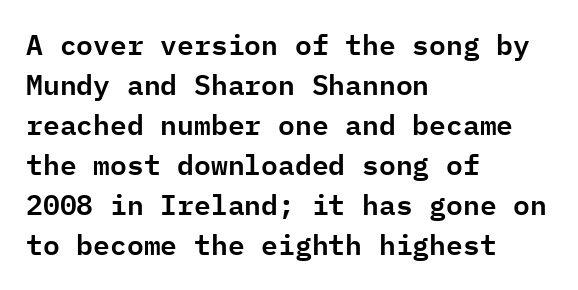
{"serif": "no", "italic": "no", "width": "normal", "stroke_contrast": "low", "x_height": "medium", "monospaced": "yes", "underline": "no", "align": "left", "line_spacing": "normal", "line_spacing_ratio": 1.43, "letter_spacing": "normal", "letter_spacing_em": 0.0, "glyph_px": 28}
